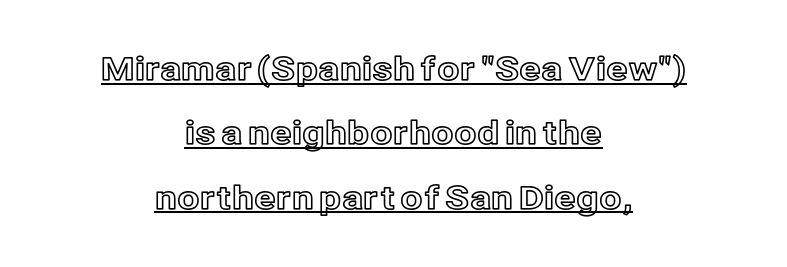
Which margin do the lines hug? Neither — every line sits in the middle. Is this a fixed-width face? No — the glyphs have proportional, varying widths. Nope, not italic — everything's standing straight. Line spacing here is loose. Students, observe the line beneath the letters — that is underlining. The gaps between neighbouring characters are ordinary and unremarkable.
